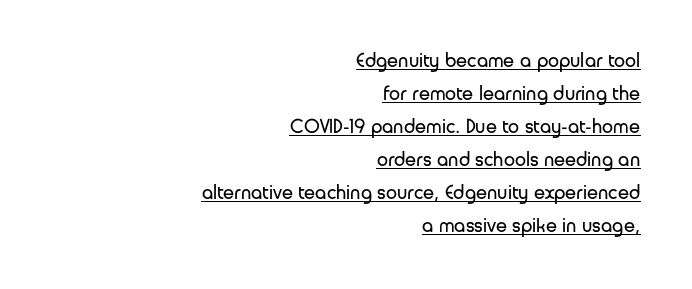
Q: Is the text bold? A: No.
Q: Is the text italic (slanted)? A: No, it is upright.
Q: Is the text underlined? A: Yes.
Q: How is the paragraph aligned? A: Right-aligned.
Q: Is the spacing between letters normal or unusually wide? A: Normal.
Q: Is the spacing between lines tight, normal or loose? A: Normal.
